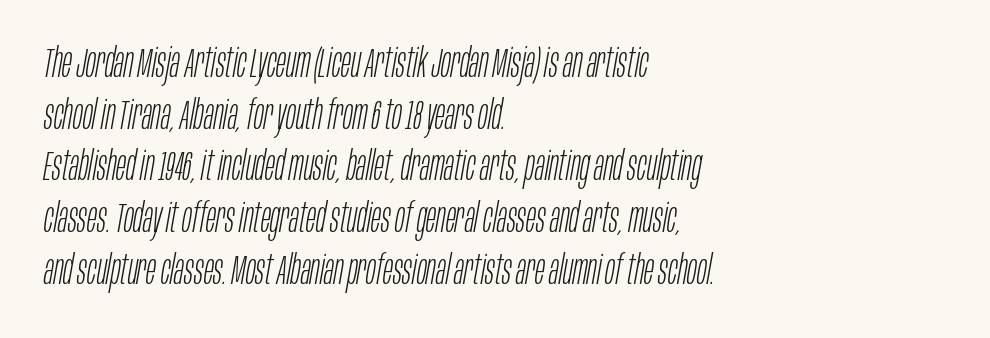
The line texture is even and compact thanks to regular tracking. The leading is moderate, giving the passage an even texture. Weight: not bold — regular or lighter. The lettering tilts uniformly, giving the passage an italic look. This sample is left-justified, so line endings fall wherever the words run out. Note the varied advance widths — an 'i' is clearly narrower than an 'm'.
